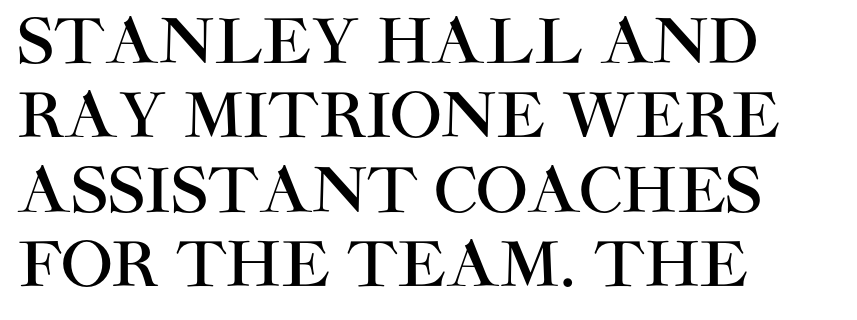
The image shows 61 px sans-serif type, upright; set left-aligned, line spacing 1.22x, normal letter spacing, not underlined; high stroke contrast and a large x-height.
